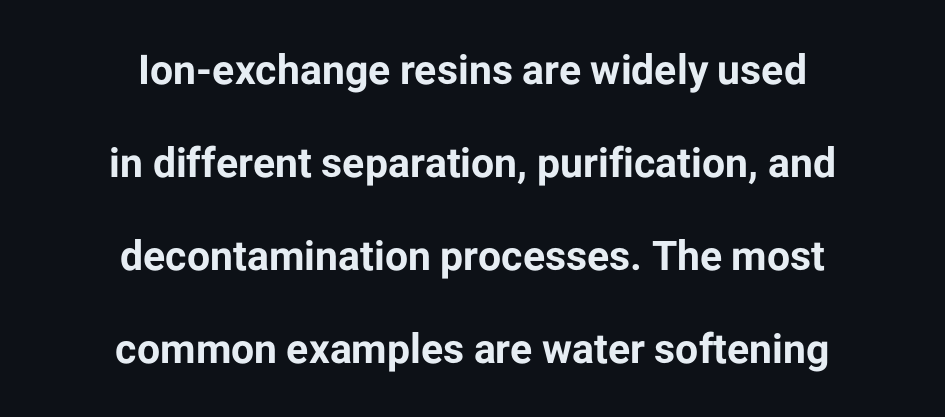
Type style note: lacks serifs. The passage shown is typed in a proportional face where columns would drift. Baseline-to-baseline distance is far greater than the letter height. Every character sits straight up, as roman type does. The face used here is rendered with its standard letterfit.
